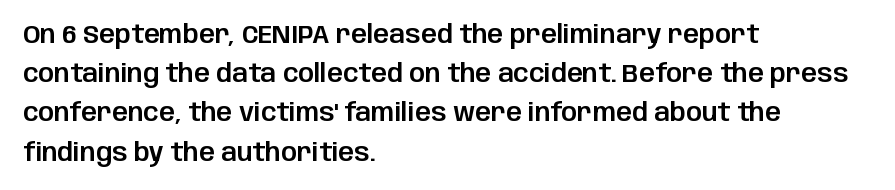
The image shows 25 px text type, upright; set left-aligned, normal line spacing (1.57x), normal letter spacing, not underlined.
